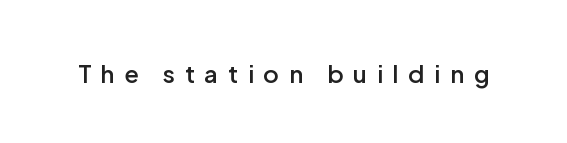
This is moderately heavy type, rendered in semibold. The type sits square on the baseline with zero lean. The horizontal fit of the characters is loose and conspicuously gappy. The gap between lines stays unmarked.
